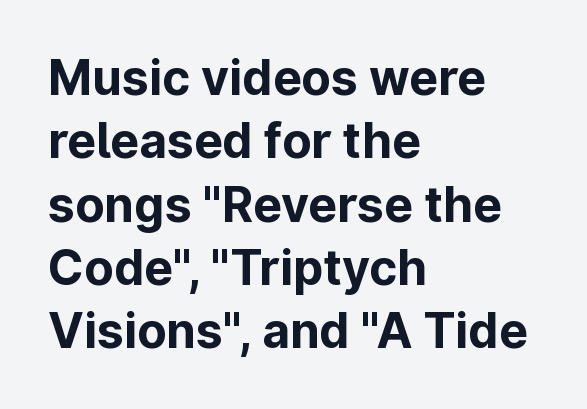
The image shows 48 px bold sans-serif type, upright; set left-aligned, normal line spacing (1.32x), normal letter spacing, not underlined; low stroke contrast and a medium x-height.
